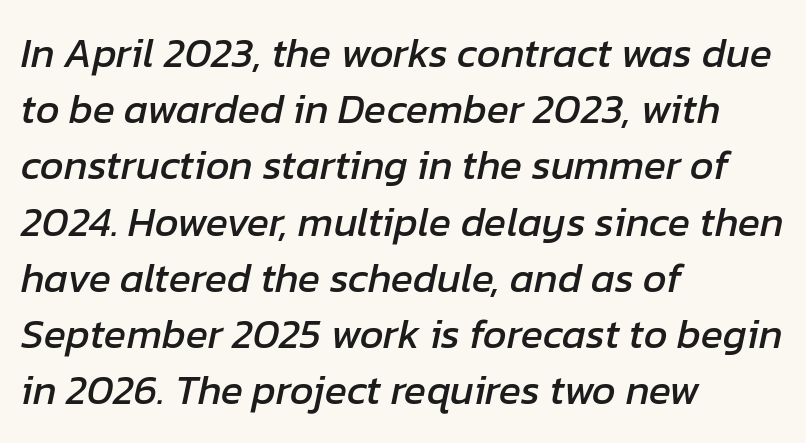
The passage shown is not underscored anywhere. There is no visible air inserted between adjacent glyphs. Alignment: flush left. Varying glyph widths throughout — classic text-font behaviour. These lines sit exactly where default settings would place them.
